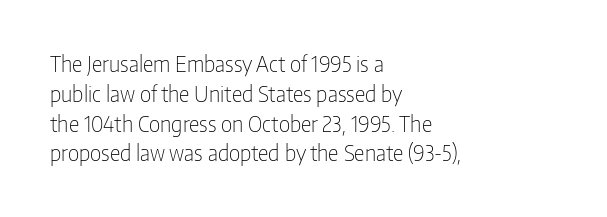
{"italic": "no", "bold": "no", "underline": "no", "align": "left", "line_spacing": "normal", "line_spacing_ratio": 1.42, "letter_spacing": "normal", "letter_spacing_em": 0.0, "glyph_px": 21}
